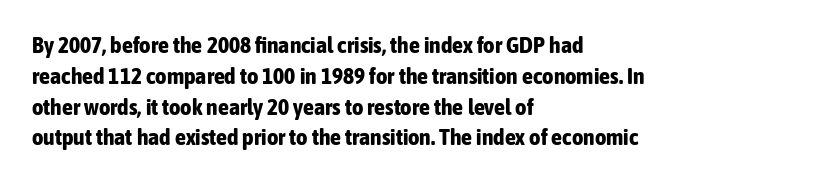
Q: Is the text bold? A: Yes.
Q: Is the text italic (slanted)? A: No, it is upright.
Q: Is the text underlined? A: No.
Q: How is the paragraph aligned? A: Left-aligned.
Q: Is the spacing between letters normal or unusually wide? A: Normal.
Q: Is the spacing between lines tight, normal or loose? A: Normal.
